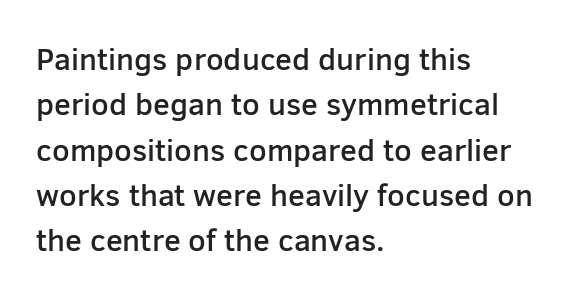
Q: Is the text bold? A: Semi-bold.
Q: Is the text italic (slanted)? A: No, it is upright.
Q: Is the typeface a serif or a sans-serif typeface? A: Sans-serif.
Q: Is the text underlined? A: No.
Q: How is the paragraph aligned? A: Left-aligned.
Q: Is the spacing between letters normal or unusually wide? A: Normal.
Q: Is the spacing between lines tight, normal or loose? A: Normal.
Q: Width (condensed, normal, or wide)? A: Normal.
Q: Stroke contrast? A: Low.
Q: x-height? A: Medium.
Q: Monospaced? A: No.
